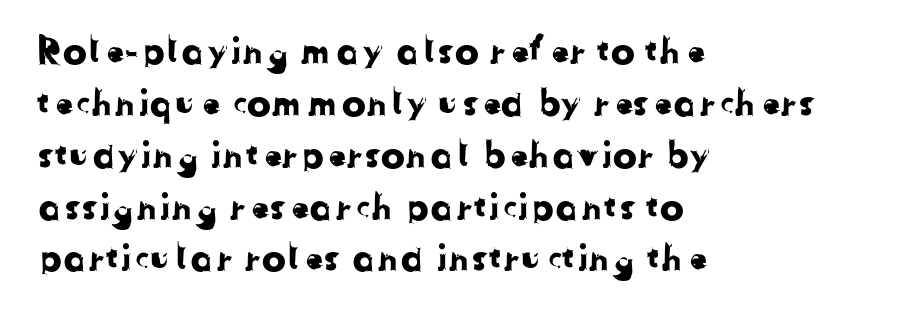
Each line starts at the same left margin while the right side varies. Think of a printed novel: that variable character pitch is what you see here. Leading matches the norm, producing a regular column. Short note: letters normally spaced. The face used here is a sans, in the tradition of grotesques and geometrics. Type without underlining.
